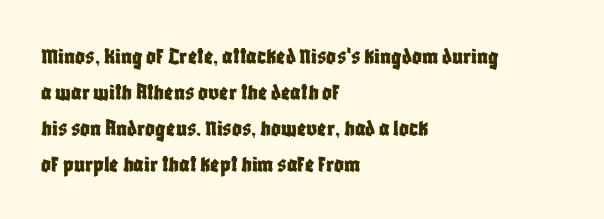
Q: Is the text italic (slanted)? A: No, it is upright.
Q: Is the text underlined? A: No.
Q: How is the paragraph aligned? A: Left-aligned.
Q: Is the spacing between letters normal or unusually wide? A: Normal.
Q: Is the spacing between lines tight, normal or loose? A: Normal.
